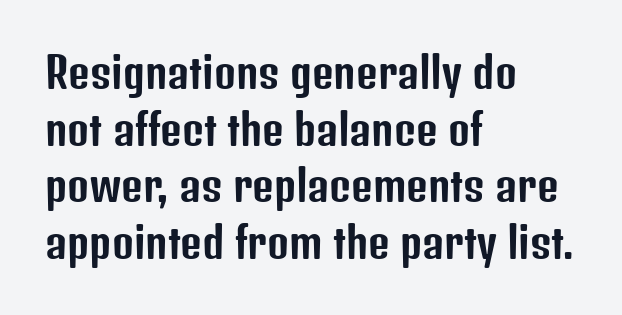
{"serif": "no", "italic": "no", "width": "condensed", "stroke_contrast": "low", "x_height": "medium", "monospaced": "no", "underline": "no", "align": "left", "line_spacing": "normal", "line_spacing_ratio": 1.35, "letter_spacing": "normal", "letter_spacing_em": 0.0, "glyph_px": 42}
